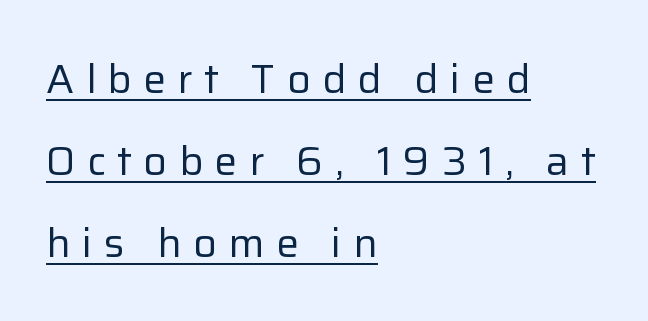
Q: Is the text bold? A: No.
Q: Is the text italic (slanted)? A: No, it is upright.
Q: Is the typeface a serif or a sans-serif typeface? A: Sans-serif.
Q: Is the text underlined? A: Yes.
Q: How is the paragraph aligned? A: Left-aligned.
Q: Is the spacing between letters normal or unusually wide? A: Unusually wide.
Q: Is the spacing between lines tight, normal or loose? A: Loose.
Q: Width (condensed, normal, or wide)? A: Normal.
Q: Stroke contrast? A: Low.
Q: x-height? A: Medium.
Q: Monospaced? A: No.
